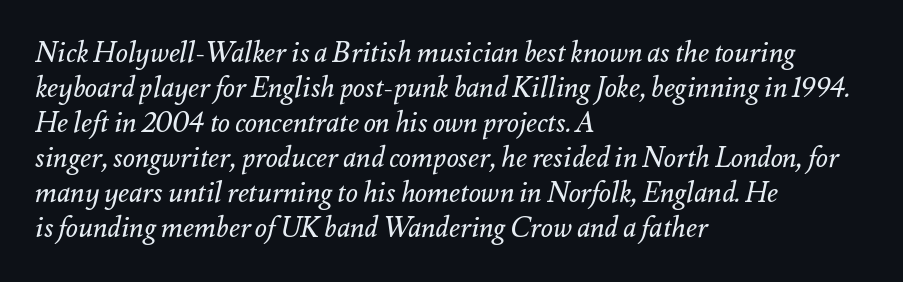
The image shows 28 px regular-weight type, italic (leaning right); set left-aligned, normal line spacing (1.25x), normal letter spacing, not underlined; medium stroke contrast and a small x-height.
